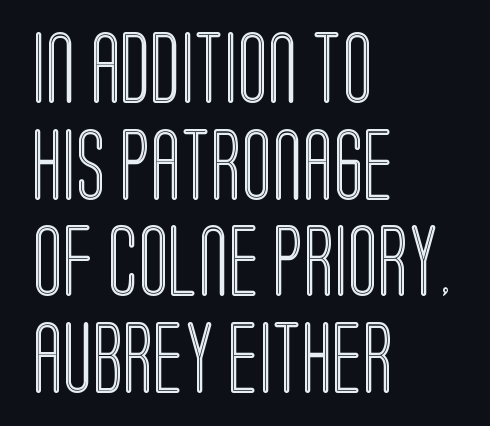
{"italic": "no", "width": "condensed", "x_height": "large", "monospaced": "no", "underline": "no", "align": "left", "line_spacing": "normal", "line_spacing_ratio": 1.36, "letter_spacing": "normal", "letter_spacing_em": 0.0, "glyph_px": 71}
